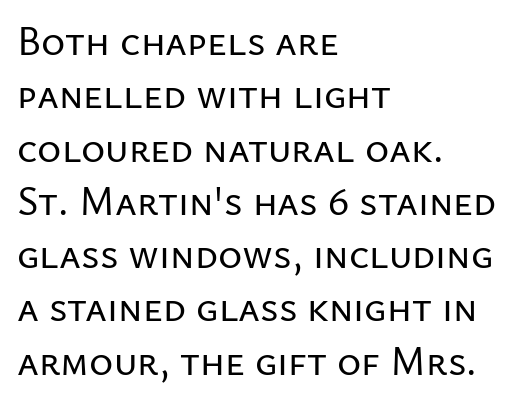
Q: Is the text italic (slanted)? A: No, it is upright.
Q: Is the typeface a serif or a sans-serif typeface? A: Sans-serif.
Q: Is the text underlined? A: No.
Q: How is the paragraph aligned? A: Left-aligned.
Q: Is the spacing between letters normal or unusually wide? A: Normal.
Q: Is the spacing between lines tight, normal or loose? A: Normal.
Q: Width (condensed, normal, or wide)? A: Normal.
Q: Stroke contrast? A: Low.
Q: x-height? A: Medium.
Q: Monospaced? A: No.
